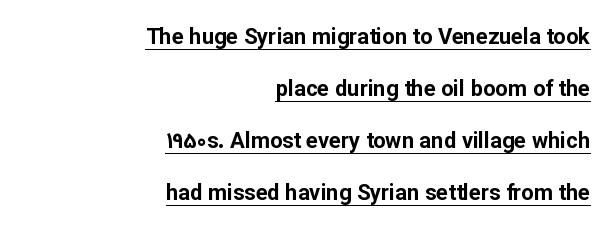
The image shows 22 px bold type, upright; set right-aligned, loose line spacing (2.37x), normal letter spacing, underlined.
